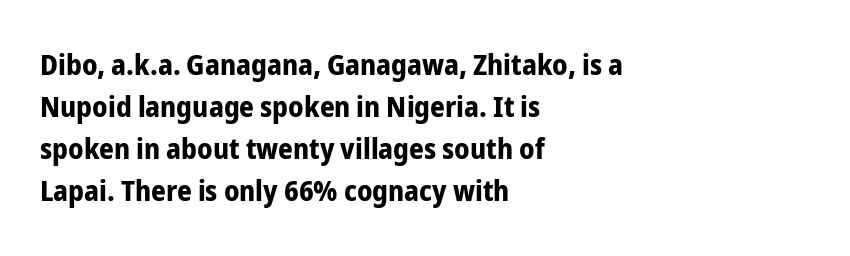
The typography opts for an upright posture over an oblique one. This sample keeps an unexceptional amount of space between lines. Words float on clear page, feet unadorned. Plenty of ink on the page — the face is bold. Serif or sans? Sans — the stroke terminals are bare.
